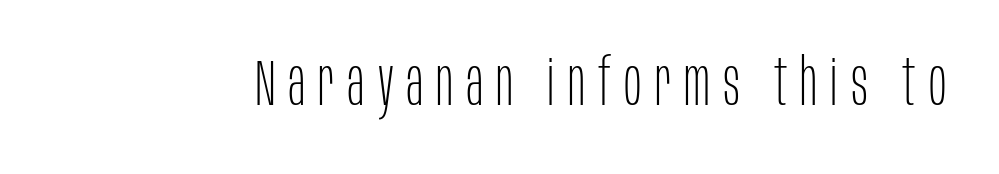
{"serif": "no", "italic": "no", "bold": "no", "weight": "thin", "width": "condensed", "stroke_contrast": "low", "x_height": "large", "monospaced": "no", "underline": "no", "letter_spacing": "wide", "letter_spacing_em": 0.2, "glyph_px": 65}
